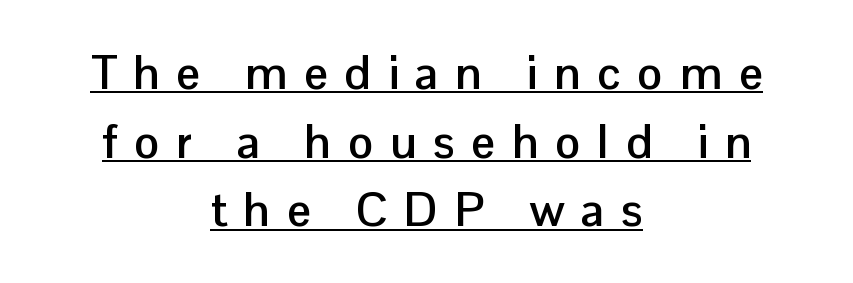
Think of a printed novel: that variable character pitch is what you see here. Examine the stroke ends and you'll find no serifs. What decoration does the sample have? An underline. The lettering holds an erect, upright posture throughout.
